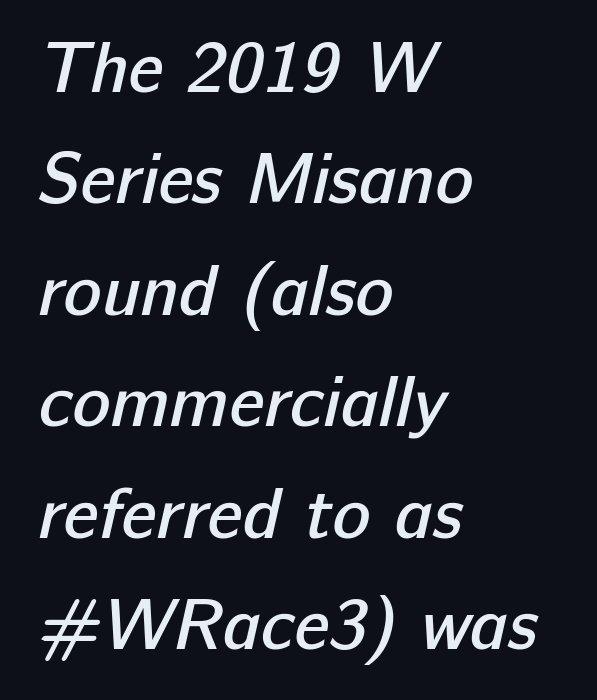
The image shows 71 px semibold sans-serif type; set left-aligned, normal line spacing (1.57x), normal letter spacing, not underlined; low stroke contrast and a medium x-height.
